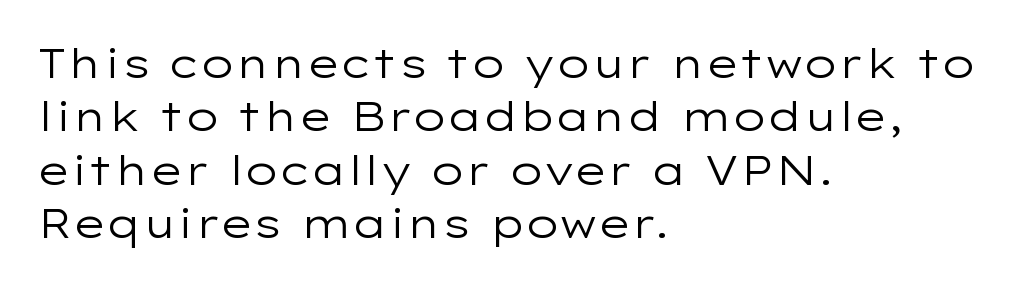
The image shows 41 px regular-weight, wide sans-serif type, upright; set left-aligned, normal line spacing (1.3x), normal letter spacing, not underlined; low stroke contrast and a medium x-height.
